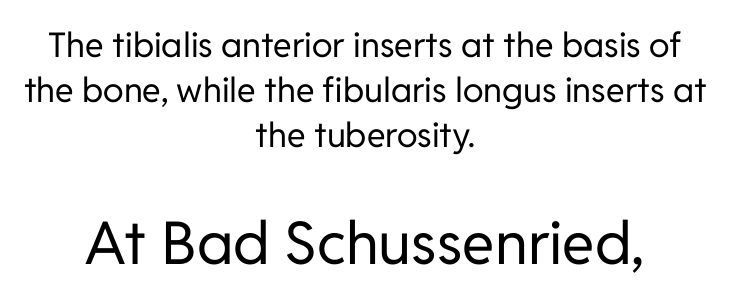
The image shows 59 px regular-weight sans-serif type, upright; set centered, normal line spacing (1.32x), normal letter spacing, not underlined; the second (bottom) block is 1.74x larger; low stroke contrast and a medium x-height.
